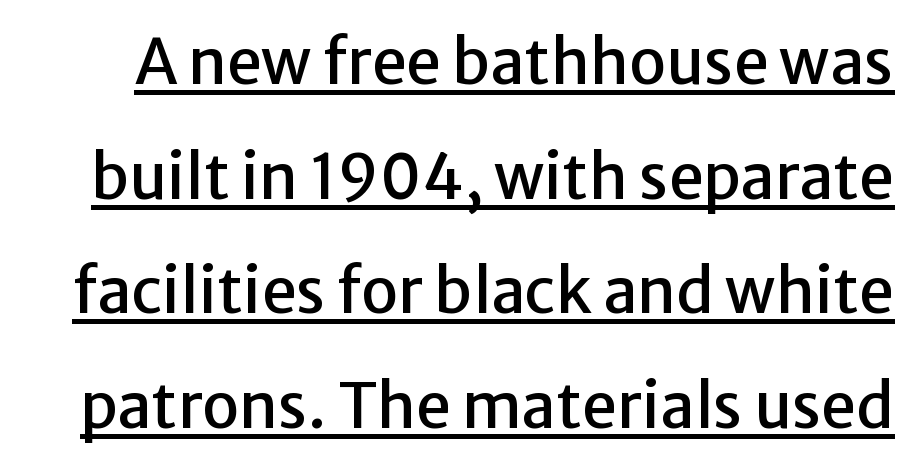
{"serif": "no", "italic": "no", "width": "normal", "stroke_contrast": "low", "x_height": "medium", "monospaced": "no", "underline": "yes", "line_spacing_ratio": 1.85, "letter_spacing": "normal", "letter_spacing_em": 0.0, "glyph_px": 62}
